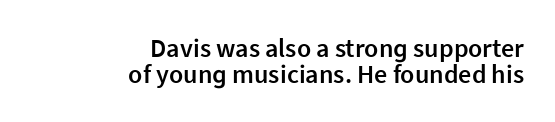
The image shows 26 px text type, upright; set right-aligned, tight line spacing (0.99x), normal letter spacing, not underlined.
